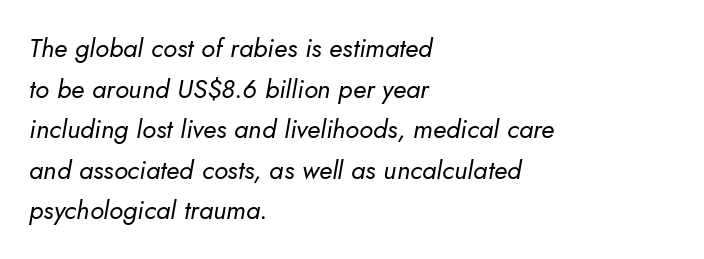
The letters look calm and open, with moderate or lighter stems. How would I describe the line gaps? Plain and ordinary. The passage shown leans; its letterforms are oblique. In CSS terms this would be text-align: left. Words float on clear page, feet unadorned. The letterforms sit shoulder to shoulder at normal distance.
